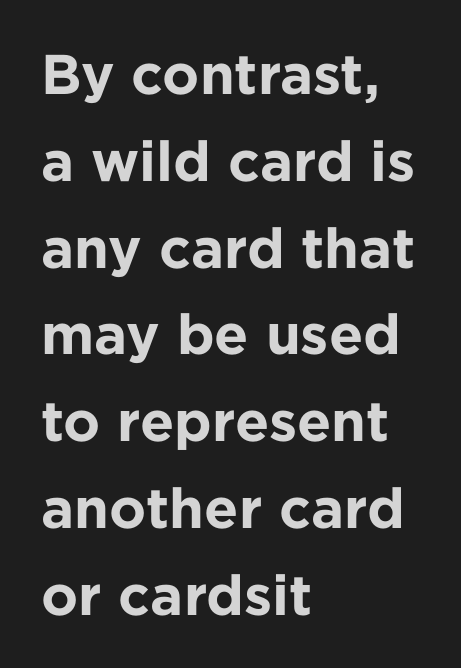
The image shows 56 px bold sans-serif type, upright; set left-aligned, normal line spacing (1.55x), normal letter spacing, not underlined; low stroke contrast and a medium x-height.
